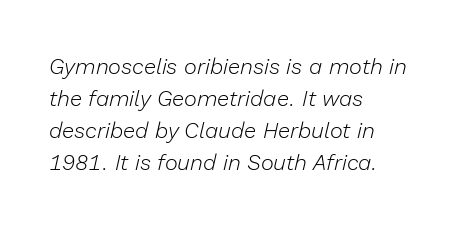
Q: Is the text bold? A: No.
Q: Is the text italic (slanted)? A: Yes, it leans right by about 13 degrees.
Q: Is the text underlined? A: No.
Q: How is the paragraph aligned? A: Left-aligned.
Q: Is the spacing between letters normal or unusually wide? A: Normal.
Q: Is the spacing between lines tight, normal or loose? A: Normal.
